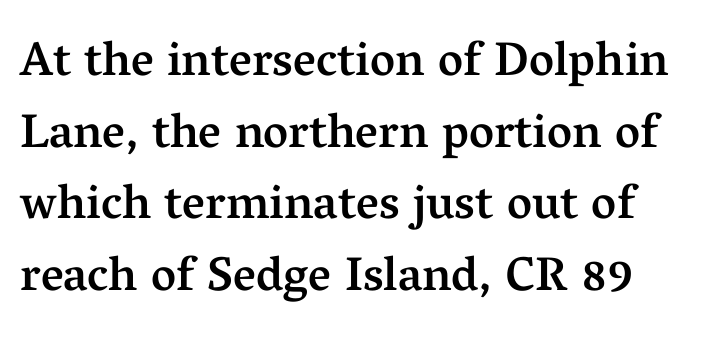
The image shows 48 px semibold serif type, upright; set normal line spacing (1.49x), normal letter spacing, not underlined; medium stroke contrast and a medium x-height.
